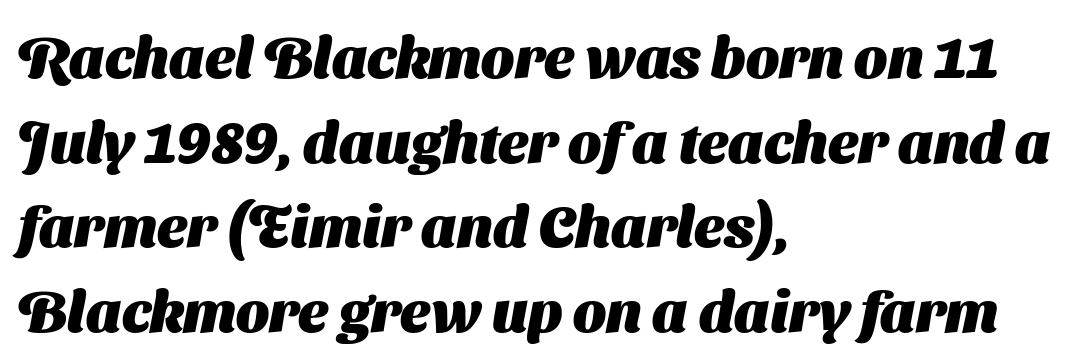
Q: Is the text bold? A: Yes.
Q: Is the typeface a serif or a sans-serif typeface? A: Sans-serif.
Q: Is the text underlined? A: No.
Q: How is the paragraph aligned? A: Left-aligned.
Q: Is the spacing between letters normal or unusually wide? A: Normal.
Q: Is the spacing between lines tight, normal or loose? A: Normal.
Q: Width (condensed, normal, or wide)? A: Normal.
Q: Stroke contrast? A: Medium.
Q: x-height? A: Medium.
Q: Monospaced? A: No.
